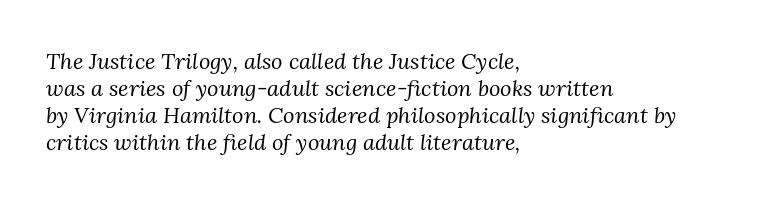
Q: Is the text bold? A: No.
Q: Is the text italic (slanted)? A: Yes, it leans right by about 3 degrees.
Q: Is the text underlined? A: No.
Q: How is the paragraph aligned? A: Left-aligned.
Q: Is the spacing between letters normal or unusually wide? A: Normal.
